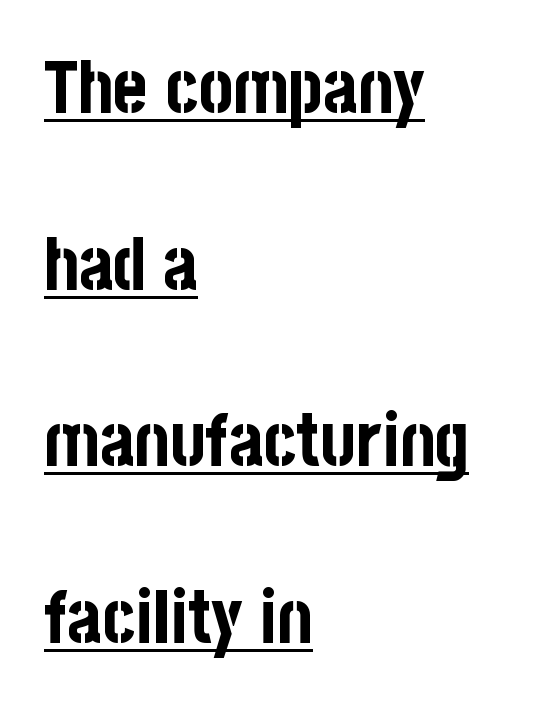
The image shows 73 px bold, condensed sans-serif type, upright; set left-aligned, loose line spacing (2.42x), normal letter spacing, underlined; low stroke contrast and a large x-height.
